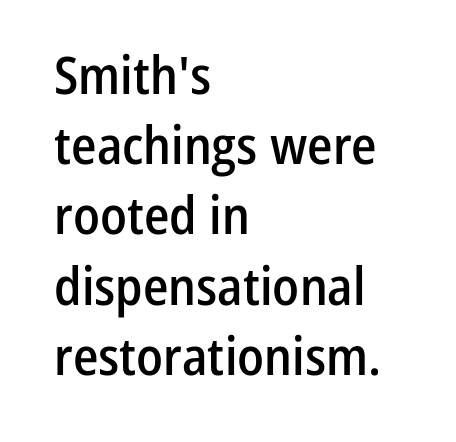
Q: Is the text bold? A: Semi-bold.
Q: Is the text italic (slanted)? A: No, it is upright.
Q: Is the typeface a serif or a sans-serif typeface? A: Sans-serif.
Q: Is the text underlined? A: No.
Q: How is the paragraph aligned? A: Left-aligned.
Q: Is the spacing between letters normal or unusually wide? A: Normal.
Q: Is the spacing between lines tight, normal or loose? A: Normal.
Q: Width (condensed, normal, or wide)? A: Condensed.
Q: Stroke contrast? A: Low.
Q: x-height? A: Medium.
Q: Monospaced? A: No.
